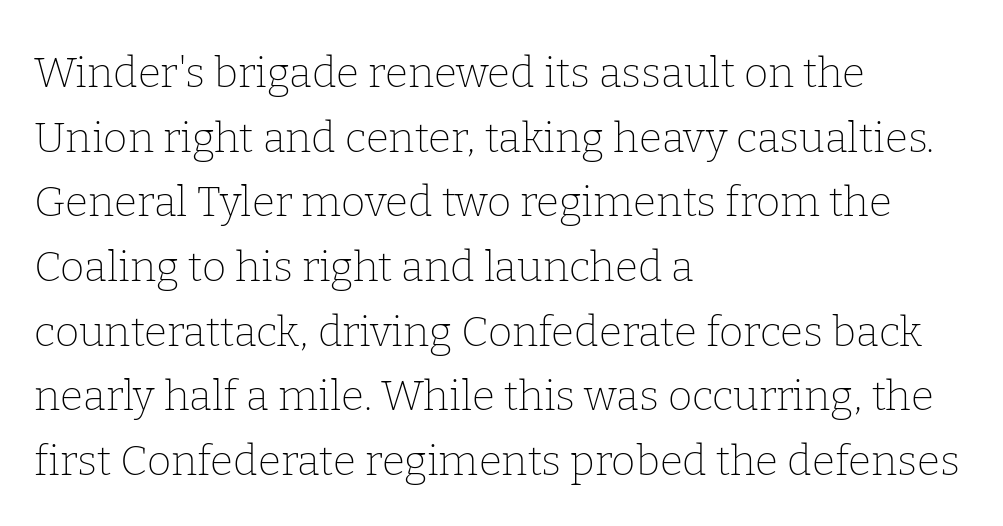
The image shows 42 px thin serif type, upright; set left-aligned, normal line spacing (1.54x), normal letter spacing, not underlined; low stroke contrast and a medium x-height.
